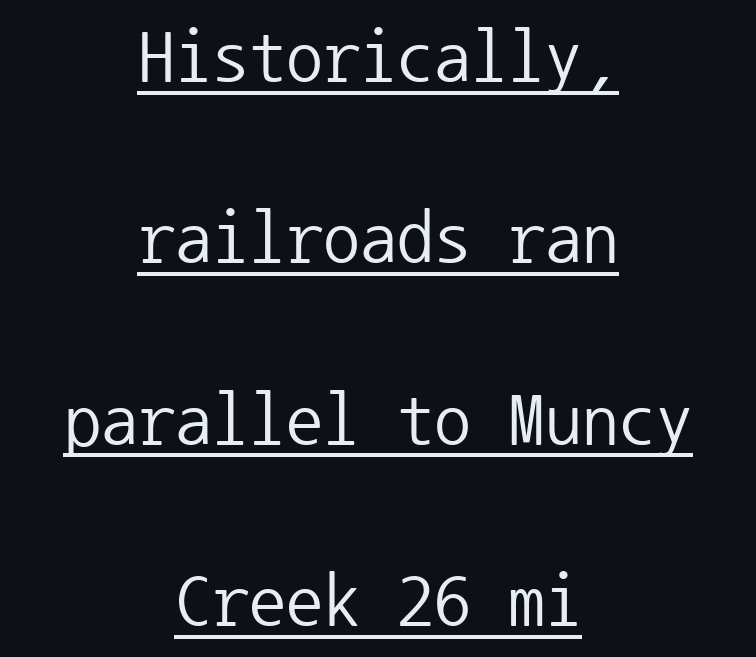
This sample uses plain, unmodified letter spacing. The lines are spread far apart with generous leading. One-word summary of the alignment: center. Spacing verdict: monospaced, one width for all characters. Has an underline been added? It has. Typographically, this falls in the sans-serif category.
